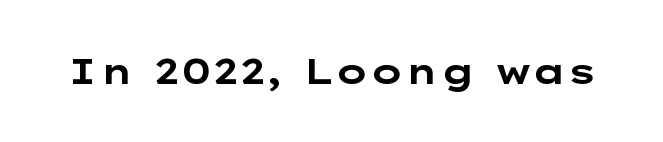
Upright lettering throughout. Underlining? Definitely not there. Classification — sans serif. Characters follow at the spacing the type designer built in. Caption: bold face, heavy strokes.
